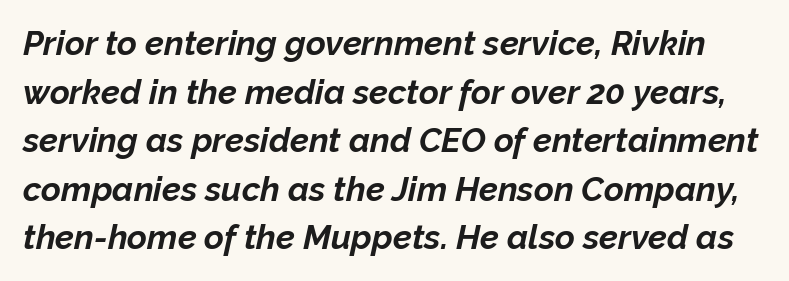
The image shows 34 px bold type, italic (leaning right); set normal line spacing (1.43x), normal letter spacing, not underlined; low stroke contrast and a medium x-height.
